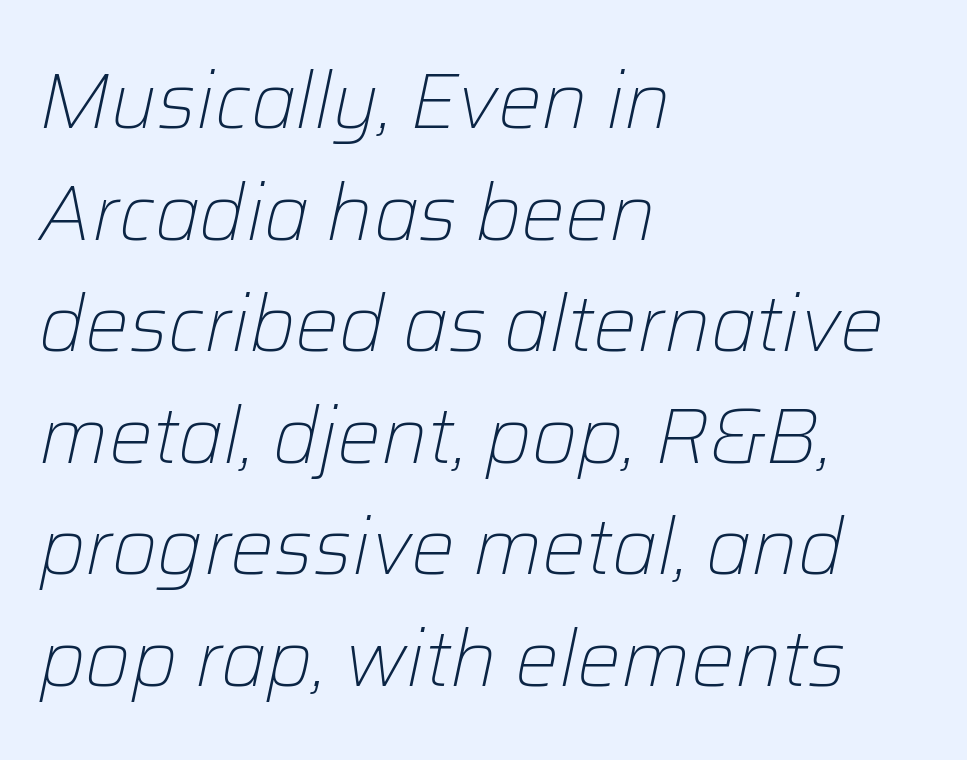
Q: Is the text bold? A: No.
Q: Is the text italic (slanted)? A: Yes, it leans right by about 12 degrees.
Q: Is the text underlined? A: No.
Q: How is the paragraph aligned? A: Left-aligned.
Q: Is the spacing between letters normal or unusually wide? A: Normal.
Q: Is the spacing between lines tight, normal or loose? A: Normal.
Q: Width (condensed, normal, or wide)? A: Normal.
Q: Stroke contrast? A: Low.
Q: x-height? A: Medium.
Q: Monospaced? A: No.
